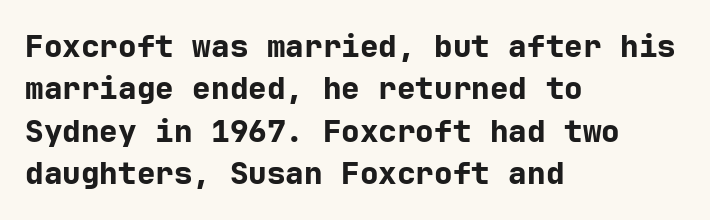
The image shows 31 px bold sans-serif type, upright; set left-aligned, normal line spacing (1.37x), normal letter spacing, not underlined; low stroke contrast and a medium x-height.
